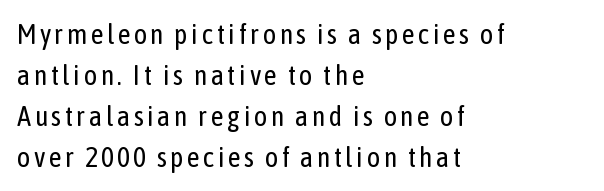
{"serif": "no", "italic": "no", "bold": "no", "weight": "regular", "width": "condensed", "stroke_contrast": "low", "x_height": "medium", "monospaced": "no", "underline": "no", "align": "left", "line_spacing": "normal", "line_spacing_ratio": 1.47, "glyph_px": 28}
